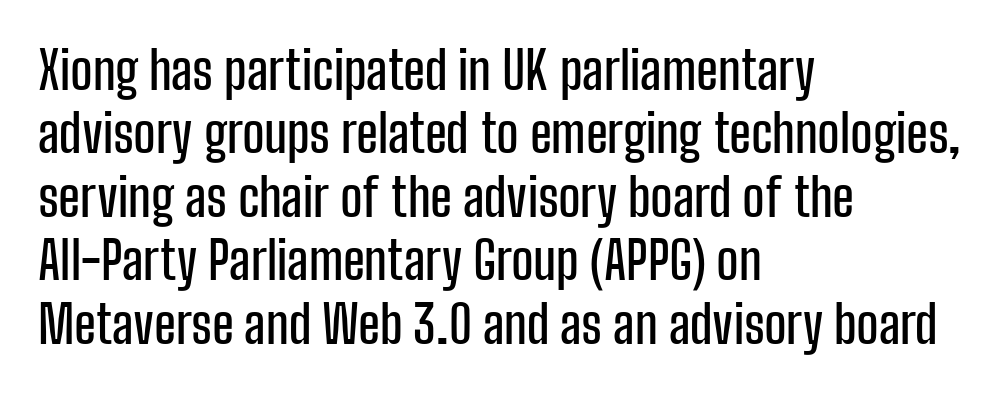
{"serif": "no", "italic": "no", "width": "condensed", "stroke_contrast": "low", "x_height": "medium", "monospaced": "no", "underline": "no", "align": "left", "line_spacing_ratio": 1.22, "letter_spacing": "normal", "letter_spacing_em": 0.0, "glyph_px": 52}
